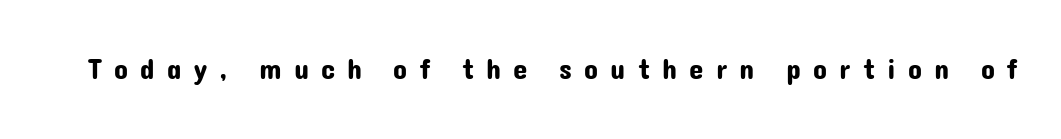
{"serif": "no", "italic": "no", "width": "normal", "stroke_contrast": "low", "x_height": "medium", "monospaced": "no", "underline": "no", "letter_spacing": "wide", "letter_spacing_em": 0.42, "glyph_px": 29}
